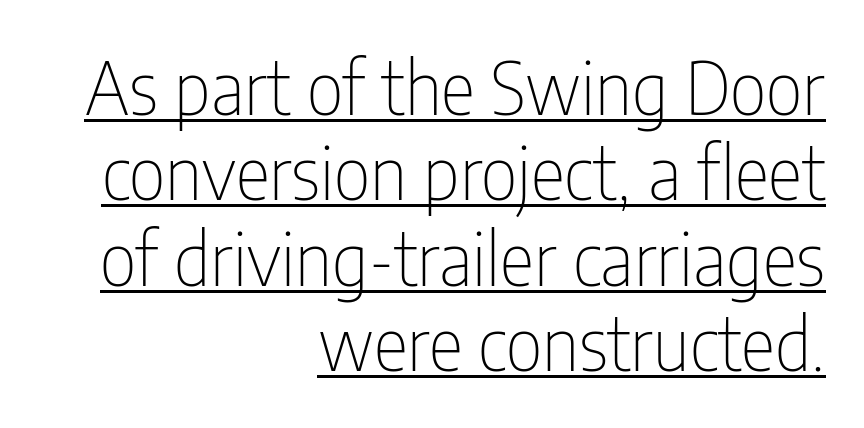
{"serif": "no", "italic": "no", "bold": "no", "weight": "thin", "width": "condensed", "stroke_contrast": "low", "x_height": "medium", "monospaced": "no", "underline": "yes", "align": "right", "line_spacing_ratio": 1.17, "letter_spacing": "normal", "letter_spacing_em": 0.0, "glyph_px": 73}
